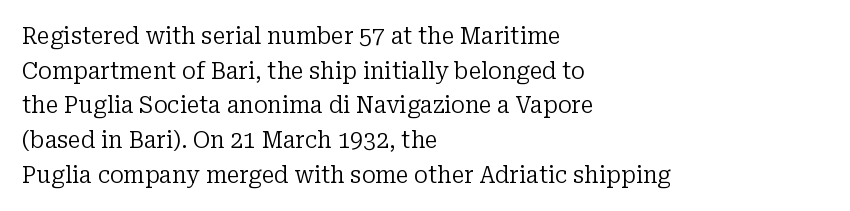
Q: Is the text bold? A: No.
Q: Is the text italic (slanted)? A: No, it is upright.
Q: Is the text underlined? A: No.
Q: How is the paragraph aligned? A: Left-aligned.
Q: Is the spacing between letters normal or unusually wide? A: Normal.
Q: Is the spacing between lines tight, normal or loose? A: Normal.
